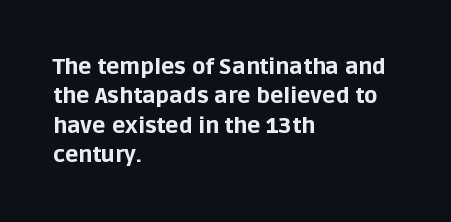
The image shows 22 px bold type, upright; set left-aligned, normal line spacing (1.33x), normal letter spacing, not underlined.
